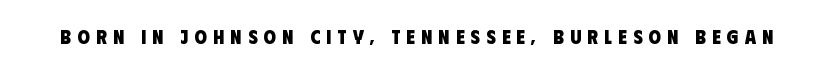
{"bold": "yes", "underline": "no", "letter_spacing": "wide", "letter_spacing_em": 0.31, "glyph_px": 20}
